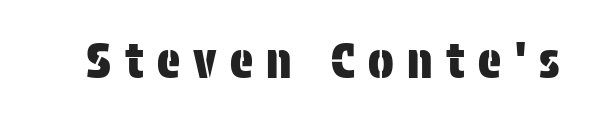
{"serif": "no", "italic": "no", "width": "condensed", "stroke_contrast": "low", "x_height": "large", "monospaced": "no", "underline": "no", "letter_spacing": "wide", "letter_spacing_em": 0.28, "glyph_px": 48}
